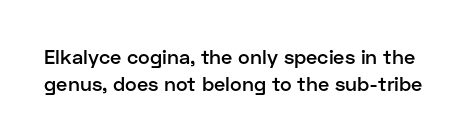
Q: Is the text bold? A: Semi-bold.
Q: Is the text italic (slanted)? A: No, it is upright.
Q: Is the text underlined? A: No.
Q: Is the spacing between letters normal or unusually wide? A: Normal.
Q: Is the spacing between lines tight, normal or loose? A: Normal.
